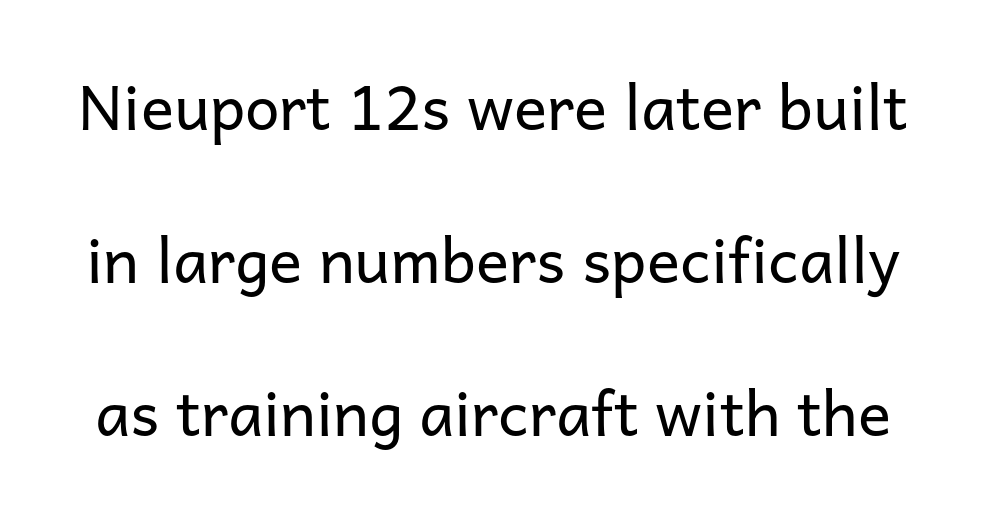
Q: Is the text bold? A: No.
Q: Is the text italic (slanted)? A: No, it is upright.
Q: Is the typeface a serif or a sans-serif typeface? A: Sans-serif.
Q: Is the text underlined? A: No.
Q: Is the spacing between letters normal or unusually wide? A: Normal.
Q: Is the spacing between lines tight, normal or loose? A: Loose.
Q: Width (condensed, normal, or wide)? A: Normal.
Q: Stroke contrast? A: Low.
Q: x-height? A: Medium.
Q: Monospaced? A: No.
